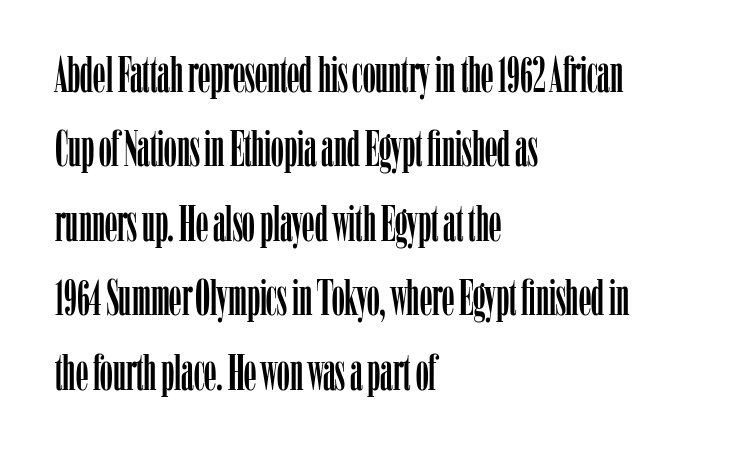
Q: Is the text italic (slanted)? A: No, it is upright.
Q: Is the typeface a serif or a sans-serif typeface? A: Serif.
Q: Is the text underlined? A: No.
Q: How is the paragraph aligned? A: Left-aligned.
Q: Is the spacing between letters normal or unusually wide? A: Normal.
Q: Is the spacing between lines tight, normal or loose? A: Normal.
Q: Width (condensed, normal, or wide)? A: Condensed.
Q: Stroke contrast? A: Low.
Q: x-height? A: Medium.
Q: Monospaced? A: No.
